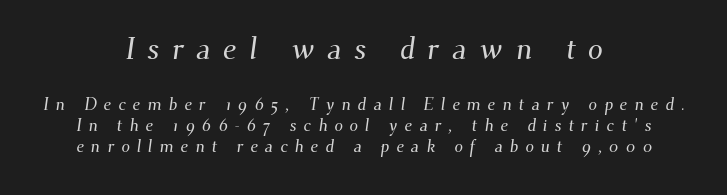
The image shows 30 px serif type; set centered, line spacing 1.23x, unusually wide letter spacing (+0.41 em), not underlined; the first (top) block is 1.76x larger; medium stroke contrast and a small x-height.
